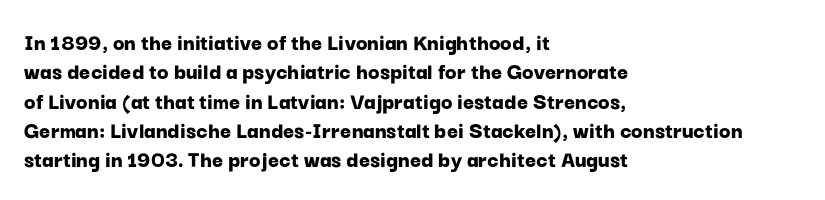
The image shows 24 px bold type, upright; set left-aligned, line spacing 1.22x, normal letter spacing, not underlined.
